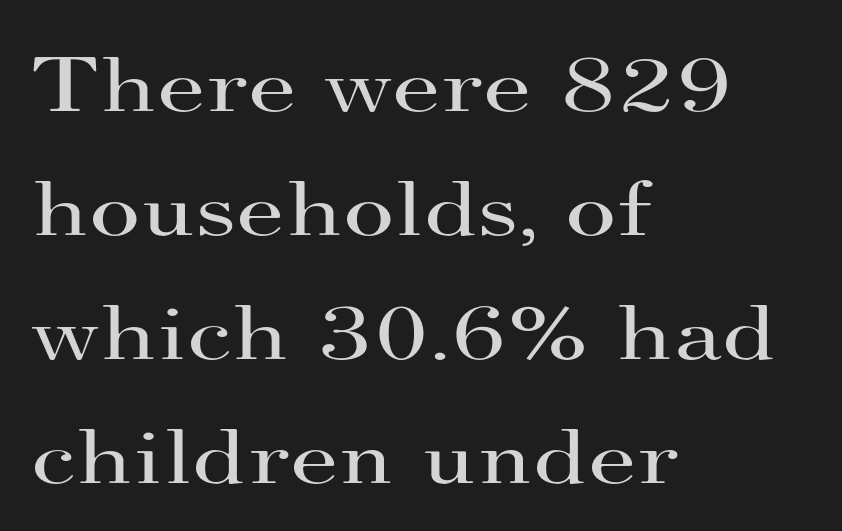
The weight tops out at a normal text grade. There is no visible air inserted between adjacent glyphs. Letters rest on an invisible, unmarked baseline. Regarding serifs, this sample has them. The setting favours the left margin, as ordinary paragraphs usually do. If you drew a line through each stem, it would be perfectly vertical.
